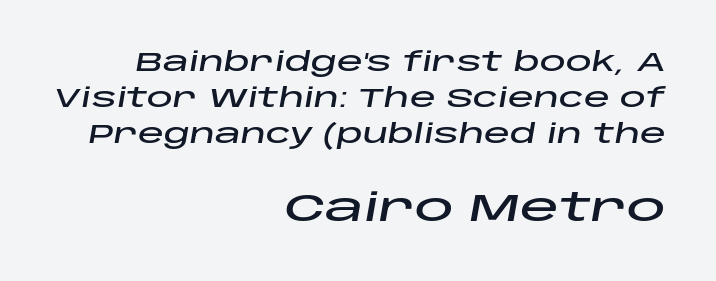
Spacing verdict: proportional, widths tailored to each character. One glance says typical: line gaps are just what's usual. The type is set solid horizontally, with unmodified tracking. This rendering uses right alignment, leaving the left contour irregular. Two sizes are in play, and the larger belongs to the second block. Underline: absent.
